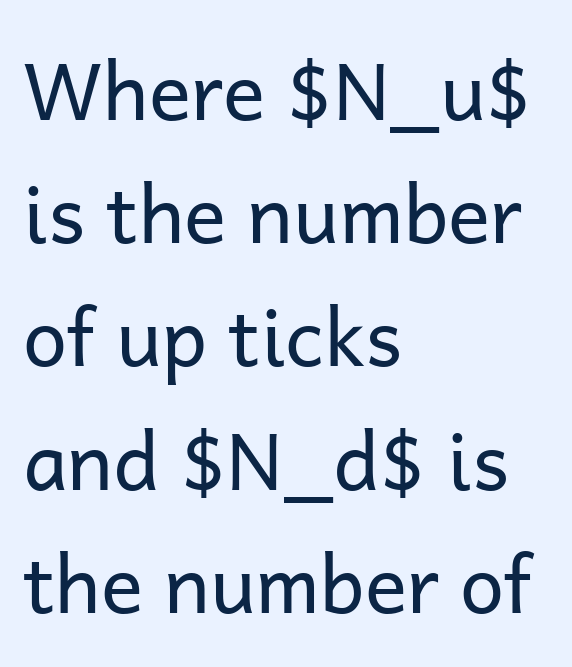
Q: Is the text bold? A: No.
Q: Is the text italic (slanted)? A: No, it is upright.
Q: Is the typeface a serif or a sans-serif typeface? A: Sans-serif.
Q: Is the text underlined? A: No.
Q: How is the paragraph aligned? A: Left-aligned.
Q: Is the spacing between letters normal or unusually wide? A: Normal.
Q: Is the spacing between lines tight, normal or loose? A: Normal.
Q: Width (condensed, normal, or wide)? A: Normal.
Q: Stroke contrast? A: Low.
Q: x-height? A: Medium.
Q: Monospaced? A: No.
